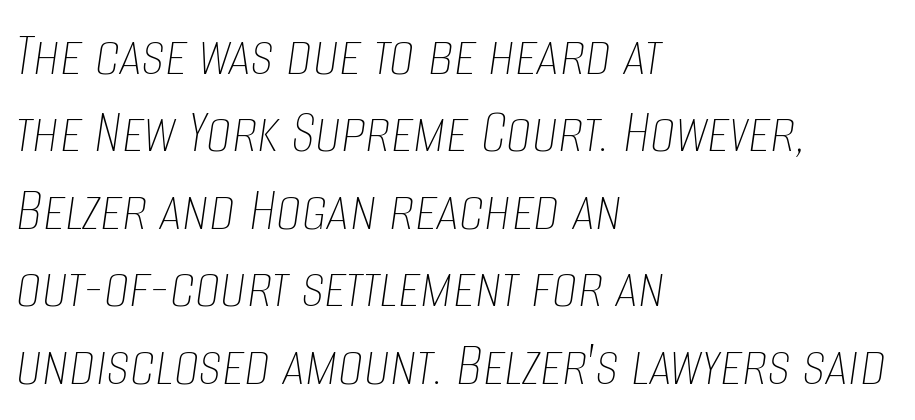
Q: Is the text bold? A: No.
Q: Is the text italic (slanted)? A: Yes, it leans right by about 8 degrees.
Q: Is the text underlined? A: No.
Q: How is the paragraph aligned? A: Left-aligned.
Q: Is the spacing between letters normal or unusually wide? A: Normal.
Q: Width (condensed, normal, or wide)? A: Condensed.
Q: Stroke contrast? A: Low.
Q: x-height? A: Large.
Q: Monospaced? A: No.
